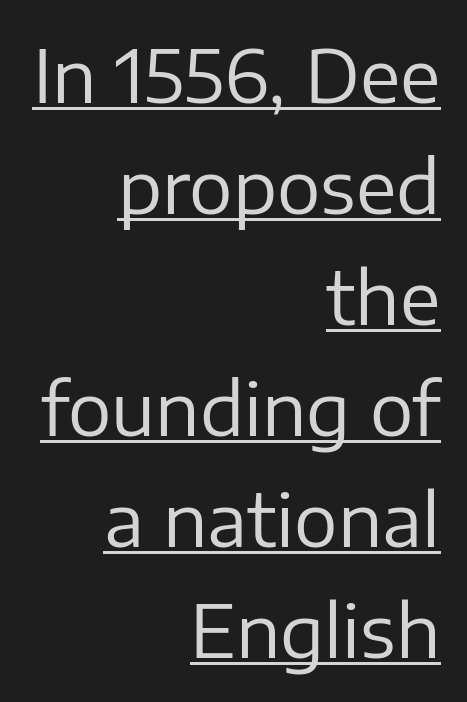
{"serif": "no", "italic": "no", "bold": "no", "weight": "regular", "width": "normal", "stroke_contrast": "low", "x_height": "medium", "monospaced": "no", "underline": "yes", "align": "right", "line_spacing": "normal", "line_spacing_ratio": 1.52, "letter_spacing": "normal", "letter_spacing_em": 0.0, "glyph_px": 73}
